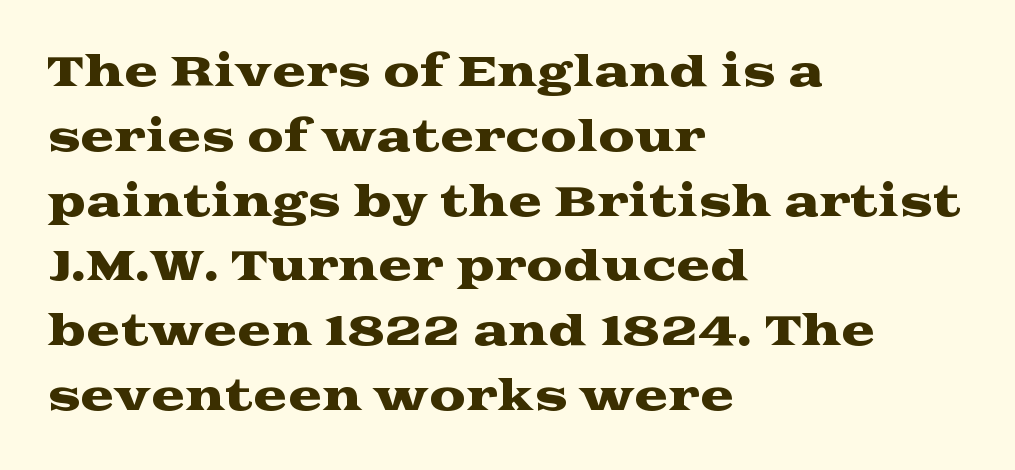
The type sits square on the baseline with zero lean. The rendering shows small feet on the letterforms — a serif design. Reading down the block, your eye returns to a fixed left position each line. The line-height multiplier appears to be the usual default. Looks like regular typesetting: each glyph gets only the width it needs.
